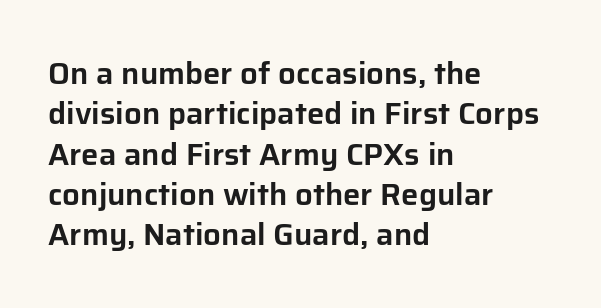
The image shows 31 px sans-serif type, upright; set left-aligned, normal line spacing (1.3x), normal letter spacing, not underlined; low stroke contrast and a medium x-height.
